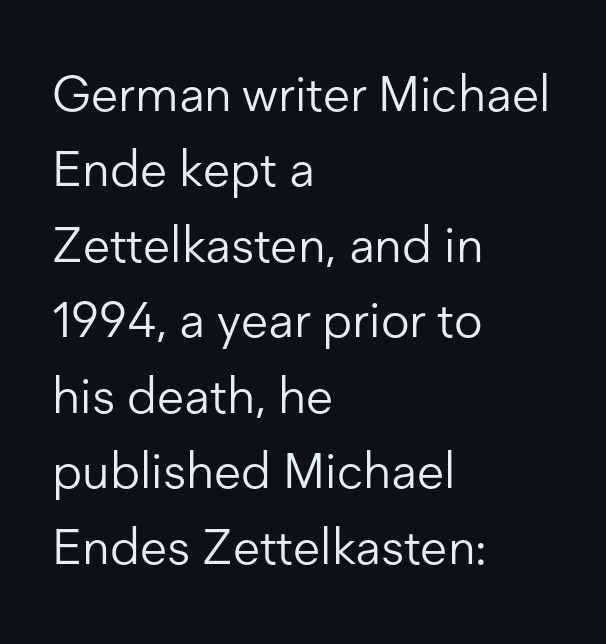
The words here are not underlined. Horizontally, the lines are justified to the leading edge only. Summary of vertical rhythm: regular, with standard interline spacing. These glyphs show unthickened strokes, regular width or finer.
